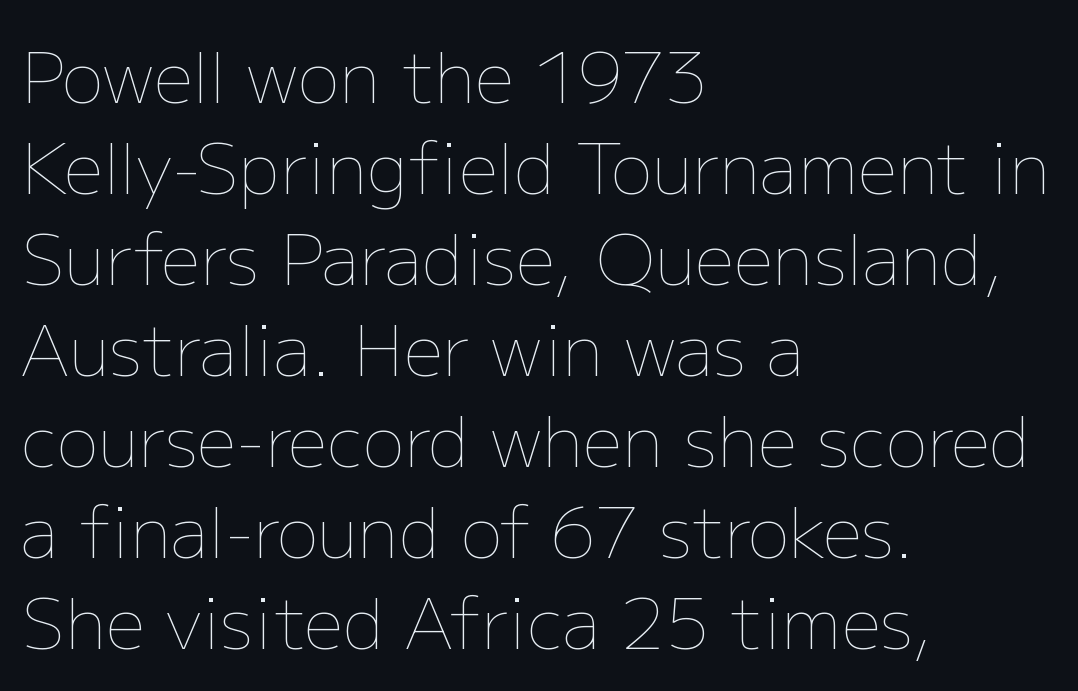
Q: Is the text bold? A: No.
Q: Is the text italic (slanted)? A: No, it is upright.
Q: Is the text underlined? A: No.
Q: How is the paragraph aligned? A: Left-aligned.
Q: Is the spacing between letters normal or unusually wide? A: Normal.
Q: Is the spacing between lines tight, normal or loose? A: Normal.
Q: Width (condensed, normal, or wide)? A: Normal.
Q: Stroke contrast? A: Low.
Q: x-height? A: Medium.
Q: Monospaced? A: No.
